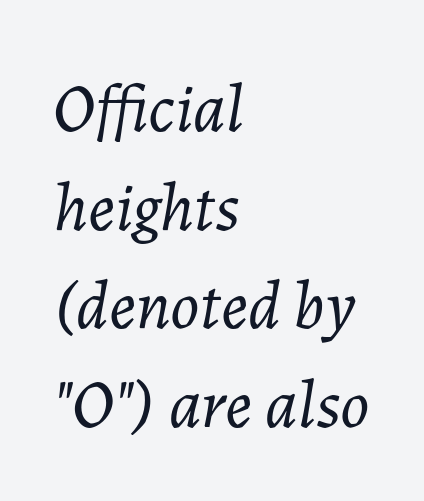
{"italic": "yes", "lean": "right", "slant_degrees": 7, "bold": "no", "weight": "light", "width": "normal", "stroke_contrast": "low", "x_height": "medium", "monospaced": "no", "underline": "no", "align": "left", "line_spacing": "normal", "line_spacing_ratio": 1.45, "letter_spacing": "normal", "letter_spacing_em": 0.0, "glyph_px": 68}
